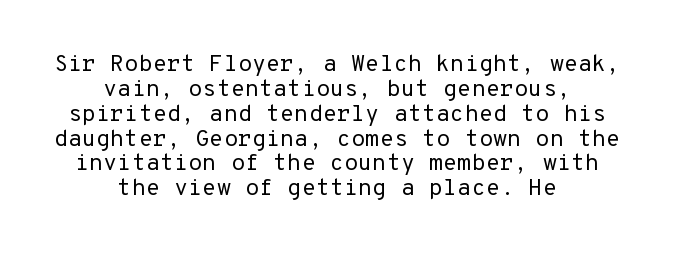
Q: Is the text bold? A: No.
Q: Is the text italic (slanted)? A: No, it is upright.
Q: Is the text underlined? A: No.
Q: How is the paragraph aligned? A: Centered.
Q: Is the spacing between letters normal or unusually wide? A: Normal.
Q: Is the spacing between lines tight, normal or loose? A: Tight.
